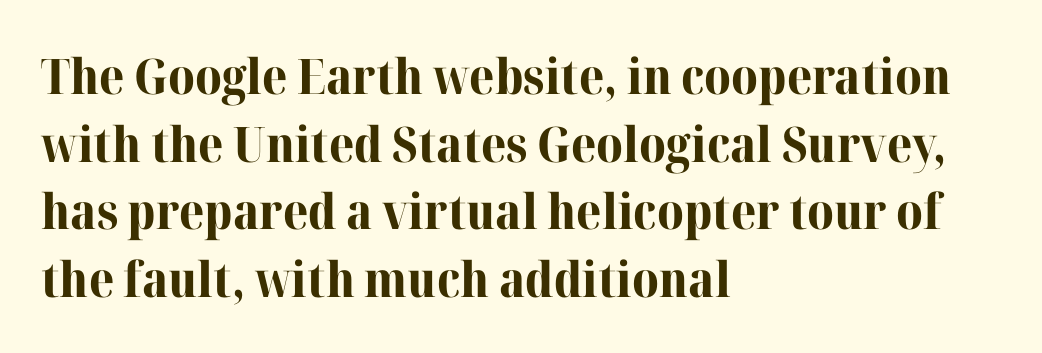
Q: Is the text bold? A: Yes.
Q: Is the text italic (slanted)? A: No, it is upright.
Q: Is the typeface a serif or a sans-serif typeface? A: Serif.
Q: Is the text underlined? A: No.
Q: How is the paragraph aligned? A: Left-aligned.
Q: Is the spacing between letters normal or unusually wide? A: Normal.
Q: Is the spacing between lines tight, normal or loose? A: Normal.
Q: Width (condensed, normal, or wide)? A: Normal.
Q: Stroke contrast? A: High.
Q: x-height? A: Medium.
Q: Monospaced? A: No.
